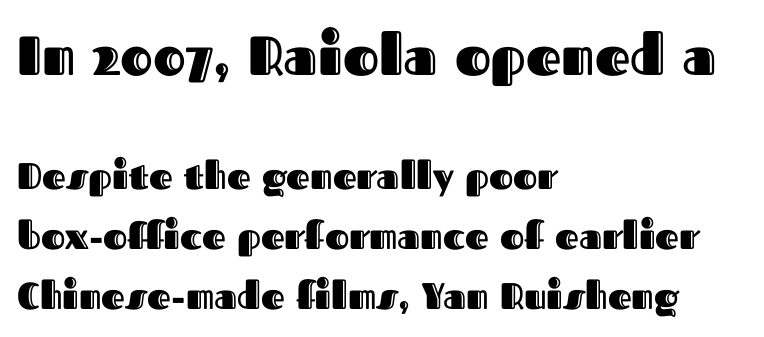
Is the letter spacing exaggerated? No — it looks like the ordinary default. Type without underlining. The emphasis by scale lands on block number one, above. You can tell it's not italic because the verticals are truly vertical.
